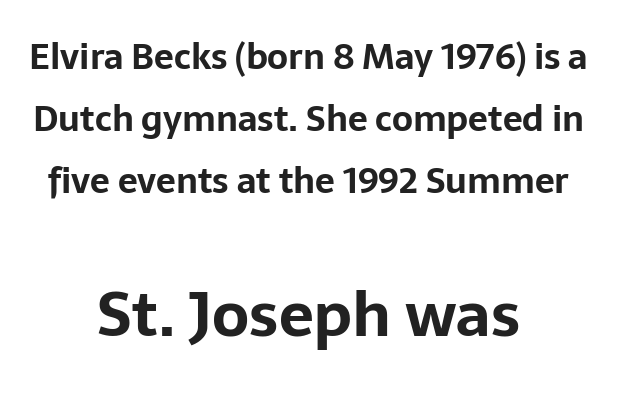
Q: Is the text bold? A: Yes.
Q: Is the text italic (slanted)? A: No, it is upright.
Q: Is the typeface a serif or a sans-serif typeface? A: Sans-serif.
Q: Is the text underlined? A: No.
Q: How is the paragraph aligned? A: Centered.
Q: Is the spacing between letters normal or unusually wide? A: Normal.
Q: Which block of text is set in a larger size, the first (top) or the second (bottom)? A: The second (bottom) one.
Q: Width (condensed, normal, or wide)? A: Normal.
Q: Stroke contrast? A: Low.
Q: x-height? A: Medium.
Q: Monospaced? A: No.
